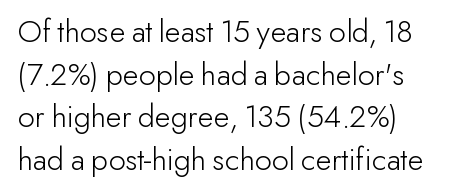
The image shows 33 px light sans-serif type, upright; set normal line spacing (1.29x), normal letter spacing, not underlined; low stroke contrast and a small x-height.
